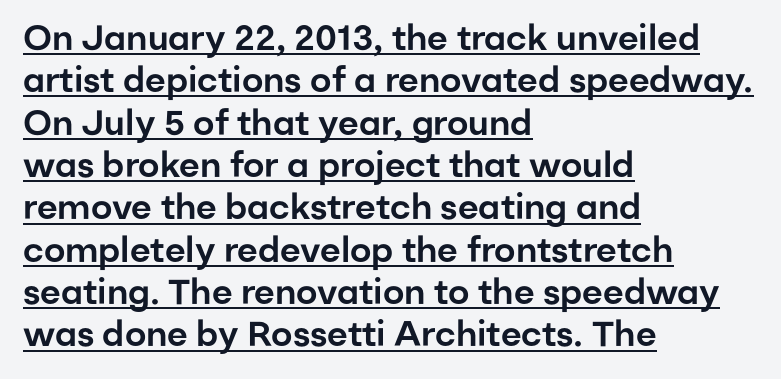
The letters carry no serifs — their stems end cleanly without finishing strokes. In designer terms, the underline attribute is active on this setting. Tracking here is standard; glyphs follow each other at the usual distance. You could not count columns in this text — the font is proportionally spaced.
